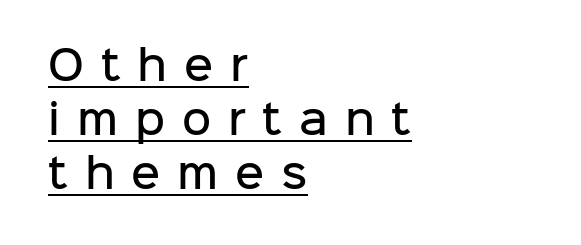
This sample has the flowing, uneven cadence of proportional lettering. Are there feet on the stems? There aren't — it's a sans. Loose tracking; the words dissolve into strings of separated letters. The designer left line spacing at the default. It's the straight-up-and-down kind of type.
